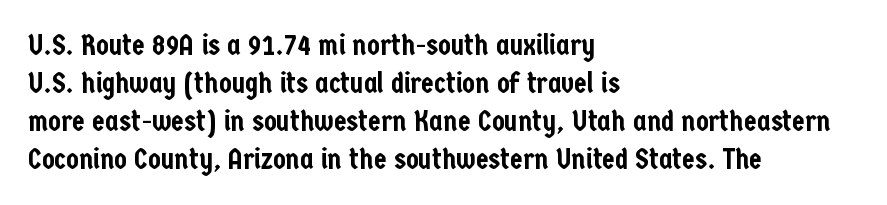
{"serif": "no", "italic": "no", "width": "condensed", "stroke_contrast": "low", "x_height": "medium", "monospaced": "no", "underline": "no", "align": "left", "line_spacing": "normal", "line_spacing_ratio": 1.31, "letter_spacing": "normal", "letter_spacing_em": 0.0, "glyph_px": 29}
